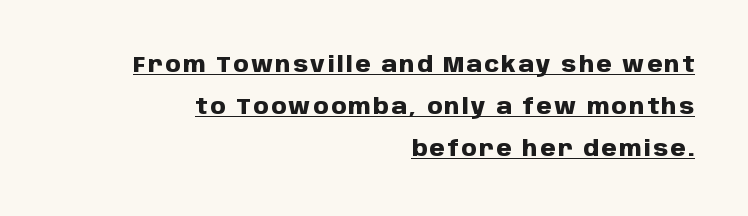
Q: Is the text bold? A: Yes.
Q: Is the text italic (slanted)? A: No, it is upright.
Q: Is the text underlined? A: Yes.
Q: How is the paragraph aligned? A: Right-aligned.
Q: Is the spacing between lines tight, normal or loose? A: Loose.
